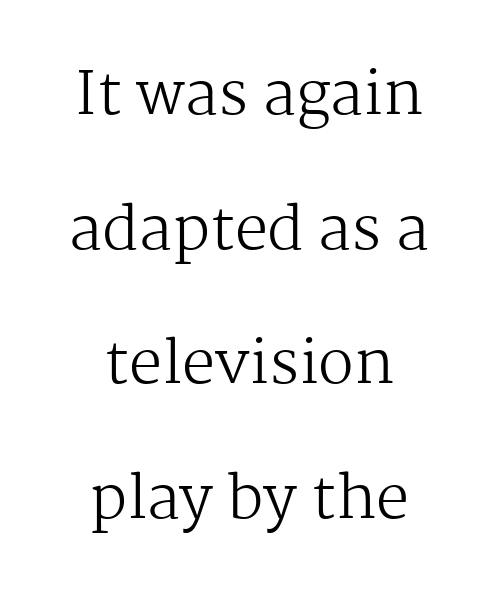
{"serif": "yes", "italic": "no", "bold": "no", "weight": "regular", "width": "normal", "stroke_contrast": "medium", "x_height": "medium", "monospaced": "no", "underline": "no", "align": "center", "line_spacing": "loose", "line_spacing_ratio": 2.28, "letter_spacing": "normal", "letter_spacing_em": 0.0, "glyph_px": 59}
